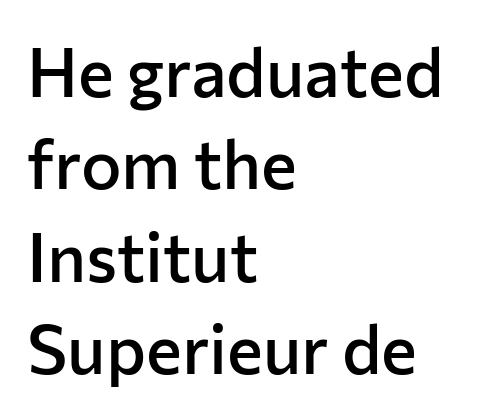
{"serif": "no", "italic": "no", "bold": "semi", "weight": "semibold", "width": "normal", "stroke_contrast": "low", "x_height": "medium", "monospaced": "no", "underline": "no", "align": "left", "line_spacing": "normal", "line_spacing_ratio": 1.36, "letter_spacing": "normal", "letter_spacing_em": 0.0, "glyph_px": 68}
